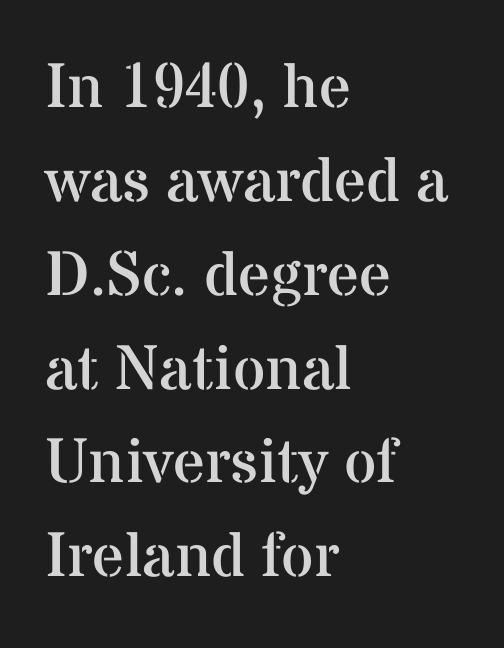
{"serif": "yes", "italic": "no", "bold": "no", "weight": "regular", "width": "normal", "stroke_contrast": "medium", "x_height": "medium", "monospaced": "no", "underline": "no", "align": "left", "line_spacing": "normal", "line_spacing_ratio": 1.49, "letter_spacing": "normal", "letter_spacing_em": 0.0, "glyph_px": 63}
